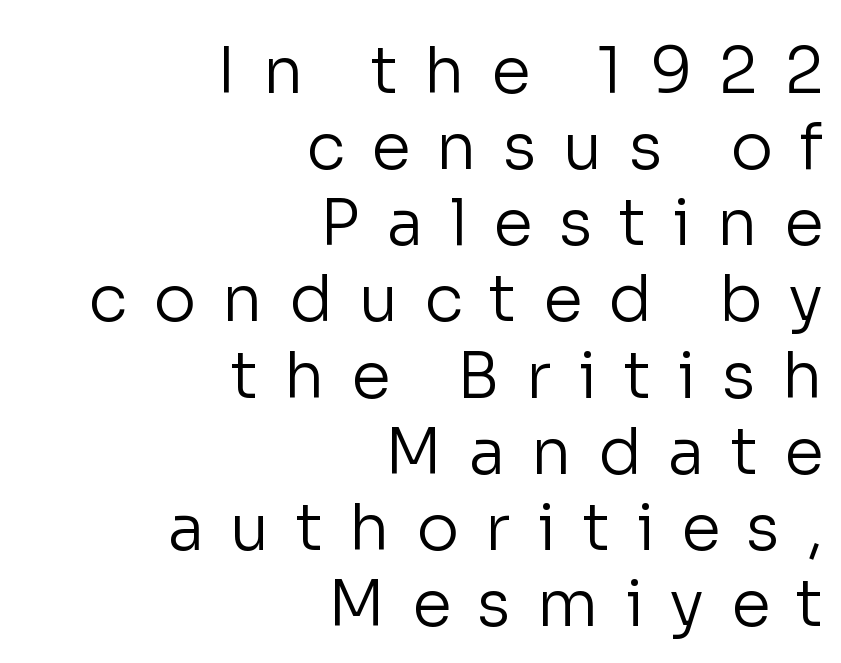
The image shows 64 px regular-weight sans-serif type, upright; set right-aligned, line spacing 1.19x, unusually wide letter spacing (+0.41 em), not underlined; low stroke contrast and a medium x-height.
